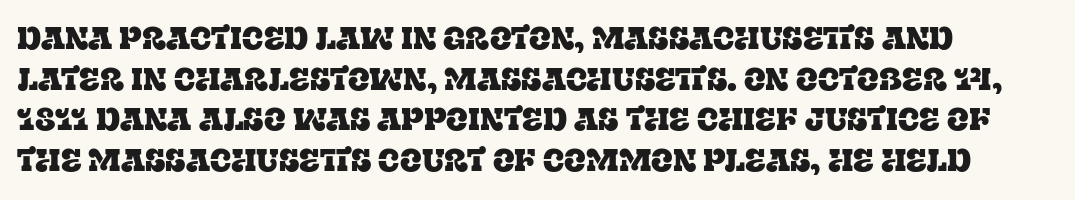
{"serif": "yes", "italic": "no", "width": "normal", "stroke_contrast": "low", "x_height": "large", "monospaced": "no", "underline": "no", "align": "left", "line_spacing": "normal", "line_spacing_ratio": 1.27, "letter_spacing": "normal", "letter_spacing_em": 0.0, "glyph_px": 32}
